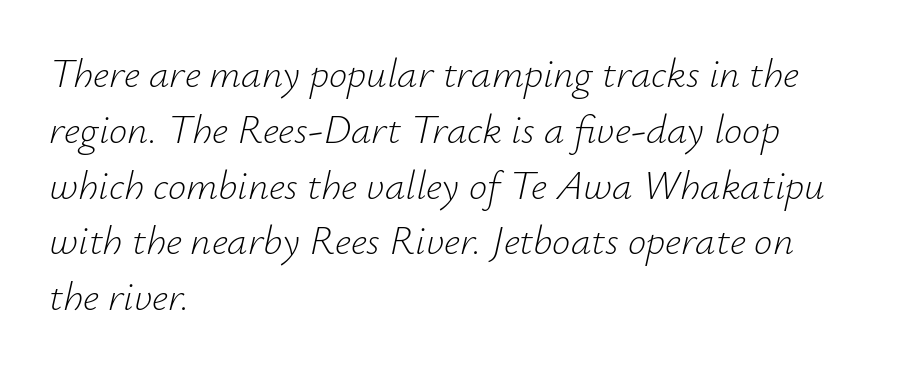
Q: Is the text bold? A: No.
Q: Is the text italic (slanted)? A: Yes, it leans right by about 12 degrees.
Q: Is the text underlined? A: No.
Q: How is the paragraph aligned? A: Left-aligned.
Q: Is the spacing between letters normal or unusually wide? A: Normal.
Q: Is the spacing between lines tight, normal or loose? A: Normal.
Q: Width (condensed, normal, or wide)? A: Normal.
Q: Stroke contrast? A: Low.
Q: x-height? A: Small.
Q: Monospaced? A: No.
